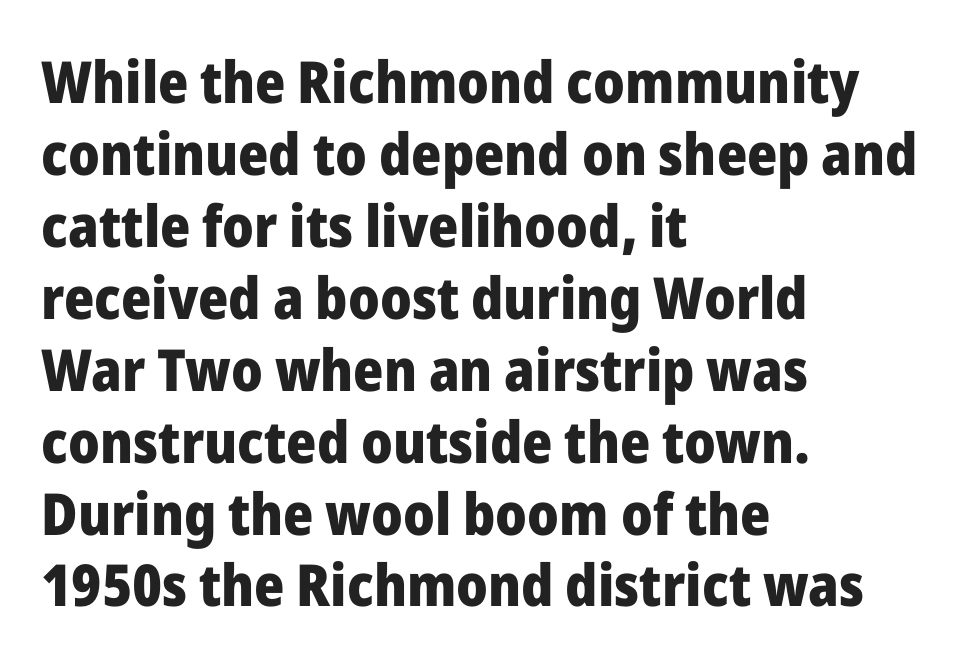
Q: Is the text bold? A: Yes.
Q: Is the text italic (slanted)? A: No, it is upright.
Q: Is the typeface a serif or a sans-serif typeface? A: Sans-serif.
Q: Is the text underlined? A: No.
Q: How is the paragraph aligned? A: Left-aligned.
Q: Is the spacing between letters normal or unusually wide? A: Normal.
Q: Width (condensed, normal, or wide)? A: Normal.
Q: Stroke contrast? A: Low.
Q: x-height? A: Medium.
Q: Monospaced? A: No.
